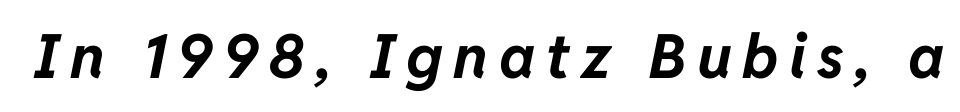
The image shows 61 px bold type, italic (leaning right); set not underlined; low stroke contrast and a medium x-height.
